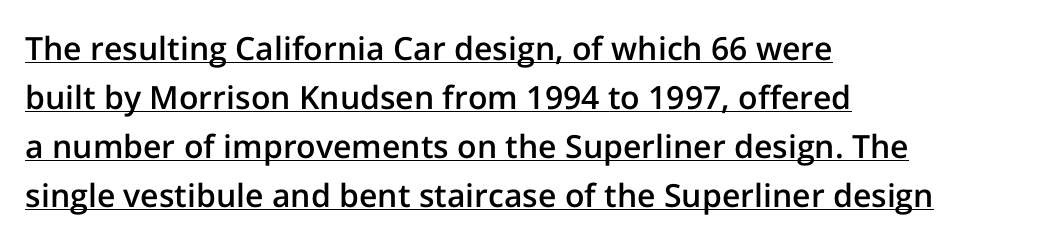
{"serif": "no", "italic": "no", "bold": "semi", "weight": "semibold", "width": "normal", "stroke_contrast": "low", "x_height": "medium", "monospaced": "no", "underline": "yes", "align": "left", "line_spacing": "normal", "line_spacing_ratio": 1.53, "letter_spacing": "normal", "letter_spacing_em": 0.0, "glyph_px": 32}
